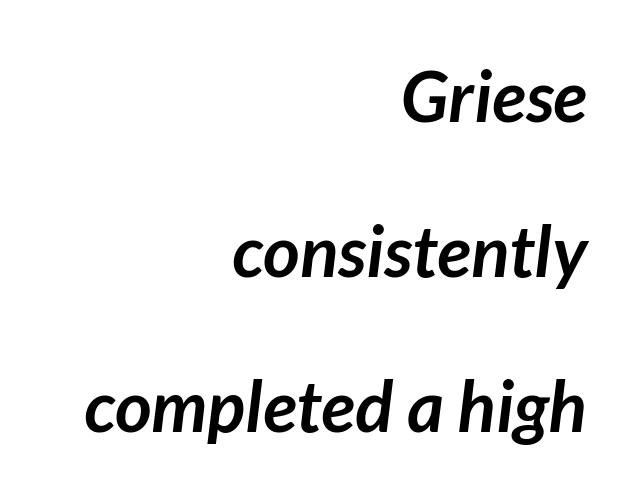
Q: Is the text bold? A: Yes.
Q: Is the typeface a serif or a sans-serif typeface? A: Sans-serif.
Q: Is the text underlined? A: No.
Q: How is the paragraph aligned? A: Right-aligned.
Q: Is the spacing between letters normal or unusually wide? A: Normal.
Q: Is the spacing between lines tight, normal or loose? A: Loose.
Q: Width (condensed, normal, or wide)? A: Normal.
Q: Stroke contrast? A: Low.
Q: x-height? A: Medium.
Q: Monospaced? A: No.
